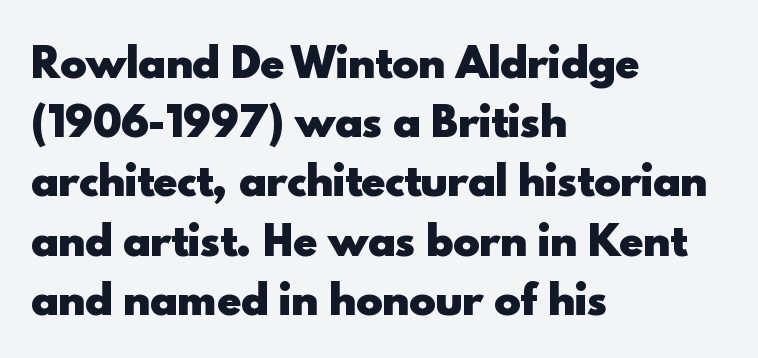
The image shows 40 px heavy sans-serif type, upright; set left-aligned, normal line spacing (1.48x), normal letter spacing, not underlined; a small x-height.
